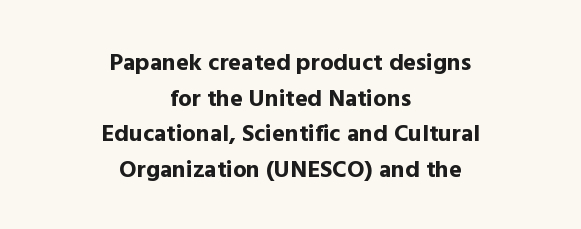
Each row of text sits above clean, open space. This sample uses plain, unmodified letter spacing. The font is running at its bold setting. Regarding leading, the lines here are spaced in the standard way.
